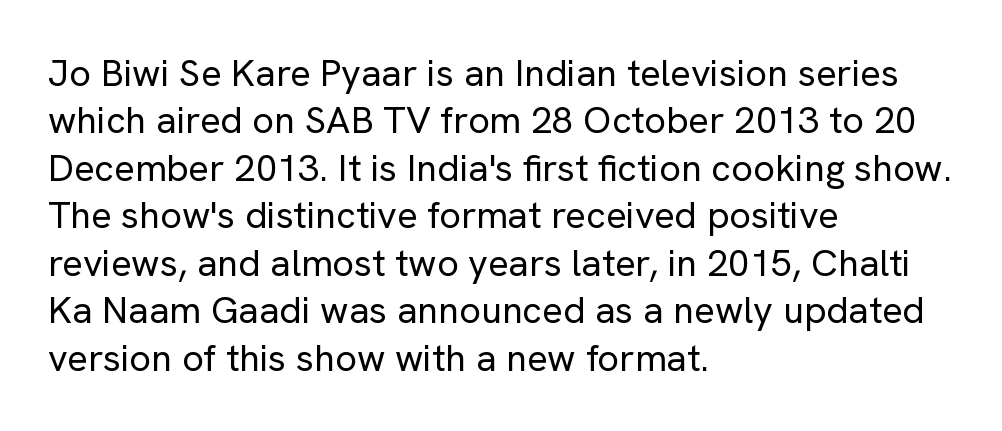
{"serif": "no", "italic": "no", "bold": "no", "weight": "regular", "width": "normal", "stroke_contrast": "low", "x_height": "medium", "monospaced": "no", "underline": "no", "align": "left", "line_spacing": "normal", "line_spacing_ratio": 1.25, "letter_spacing": "normal", "letter_spacing_em": 0.0, "glyph_px": 38}
